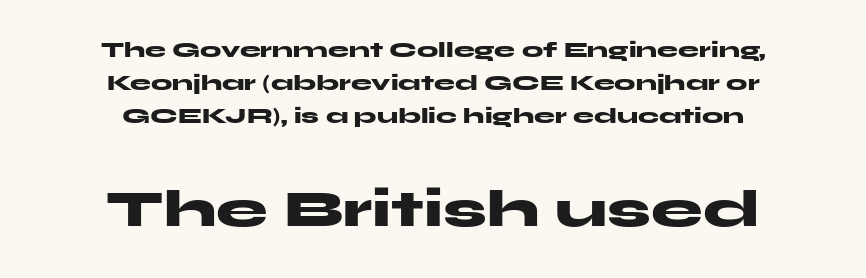
These lines carry a lot of weight — the face is fully bold. The tracking reads as untouched default to a designer's eye. Which margin do the lines hug? Neither — every line sits in the middle. You can tell from the bare stems that sans-serif type was used.
